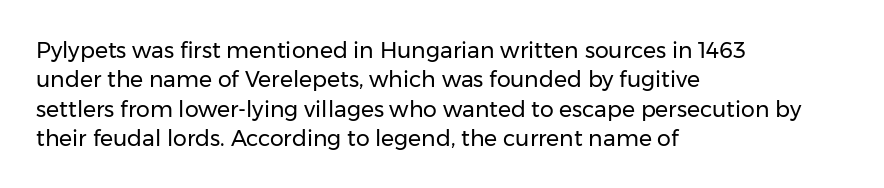
Caption: face not bold, strokes unweighted. Whoever set this chose a conventional vertical rhythm. This sample uses plain, unmodified letter spacing. The lettering stays uniformly vertical, giving the passage a roman look. Rule under the text: the space is simply empty.
